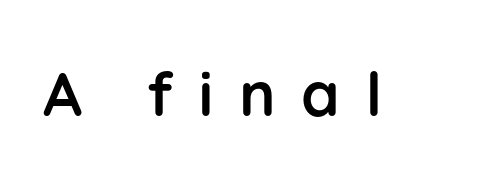
Q: Is the text bold? A: Yes.
Q: Is the text italic (slanted)? A: No, it is upright.
Q: Is the typeface a serif or a sans-serif typeface? A: Sans-serif.
Q: Is the text underlined? A: No.
Q: Is the spacing between letters normal or unusually wide? A: Unusually wide.
Q: Width (condensed, normal, or wide)? A: Normal.
Q: Stroke contrast? A: Low.
Q: x-height? A: Medium.
Q: Monospaced? A: No.
